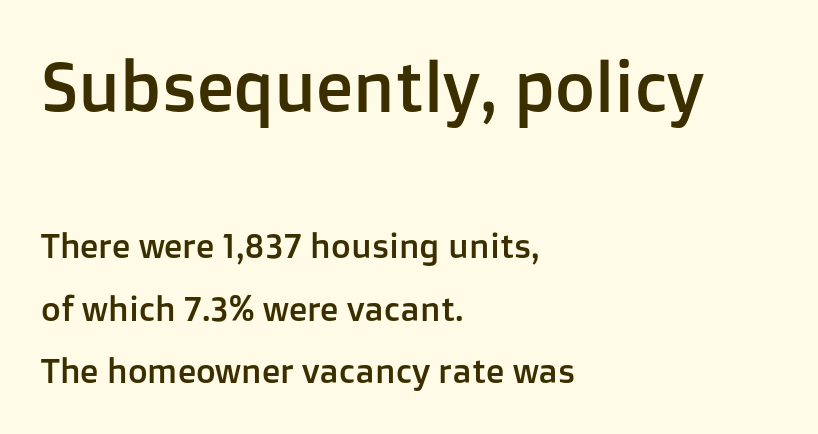
The image shows 69 px sans-serif type, upright; set left-aligned, line spacing 1.84x, normal letter spacing, not underlined; the first (top) block is 2.03x larger; low stroke contrast and a medium x-height.
